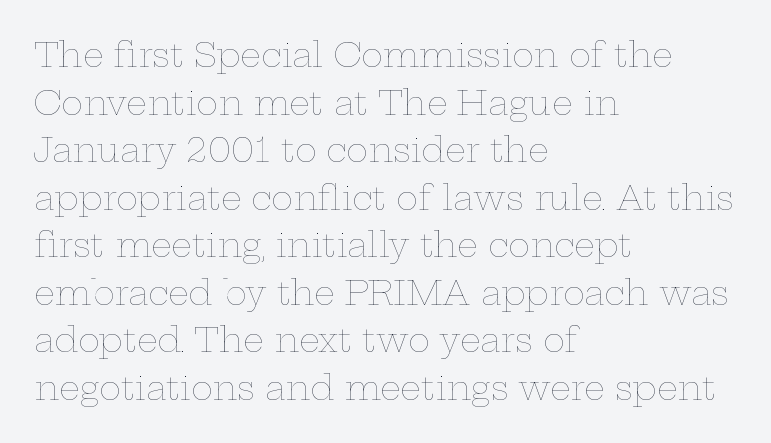
The gap between lines stays unmarked. The letters sit at their default tracking, neither squeezed nor spread. Do the letters lean? They stand straight. The letters look calm and open, with moderate or lighter stems. Left-aligned paragraph, ragged on the right.
